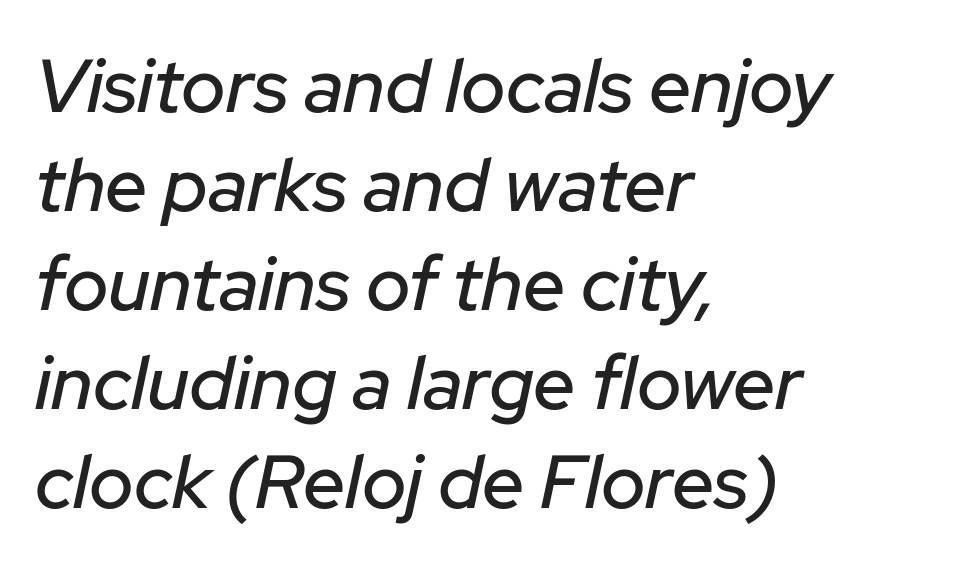
The image shows 75 px text type, italic (leaning right); set left-aligned, normal line spacing (1.32x), normal letter spacing, not underlined; low stroke contrast and a medium x-height.
